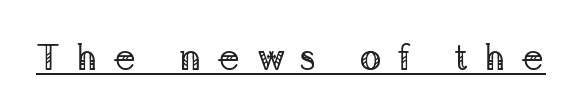
{"serif": "yes", "italic": "no", "bold": "no", "weight": "regular", "width": "normal", "stroke_contrast": "low", "x_height": "medium", "monospaced": "no", "underline": "yes", "letter_spacing": "wide", "letter_spacing_em": 0.42, "glyph_px": 37}
